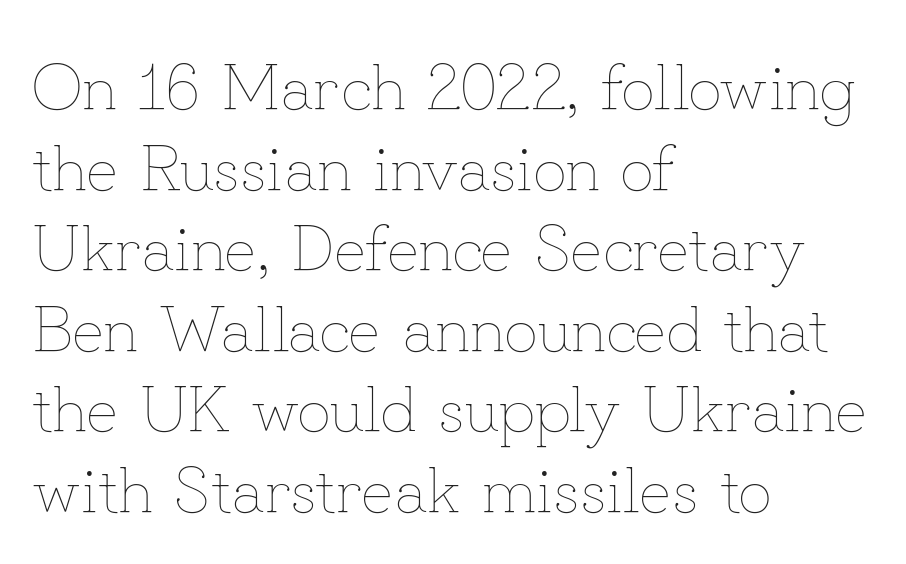
The space directly below the letters is spotless. Observe the ordinary spacing: letters are neighbours, not strangers. The compositor pushed each line to the left boundary. The passage shown is not bold in any degree. Here the designer chose a conventional face with non-uniform glyph widths. In terms of posture, this sample is upright.
